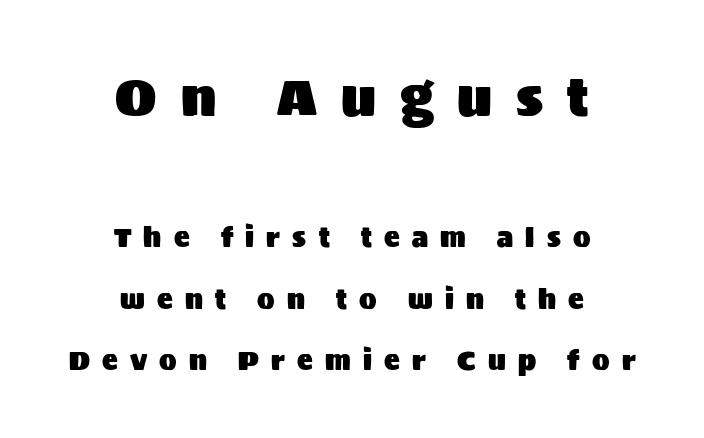
Q: Is the text italic (slanted)? A: No, it is upright.
Q: Is the typeface a serif or a sans-serif typeface? A: Sans-serif.
Q: Is the text underlined? A: No.
Q: How is the paragraph aligned? A: Centered.
Q: Is the spacing between letters normal or unusually wide? A: Unusually wide.
Q: Is the spacing between lines tight, normal or loose? A: Loose.
Q: Which block of text is set in a larger size, the first (top) or the second (bottom)? A: The first (top) one.
Q: Width (condensed, normal, or wide)? A: Normal.
Q: Stroke contrast? A: Medium.
Q: x-height? A: Large.
Q: Monospaced? A: No.
